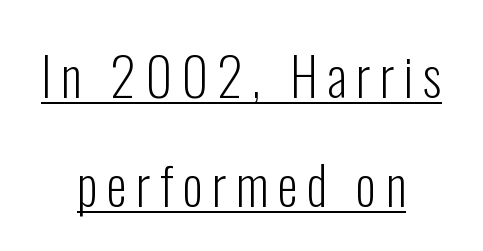
The image shows 52 px light, condensed sans-serif type, upright; set centered, loose line spacing (2.1x), underlined; low stroke contrast and a medium x-height.
